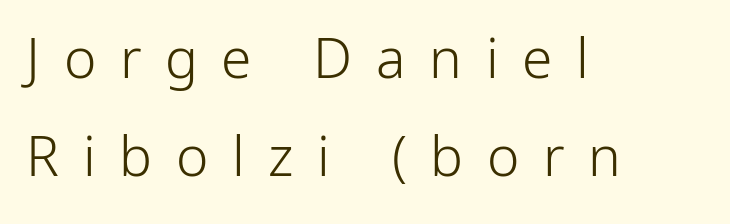
Q: Is the text bold? A: No.
Q: Is the text italic (slanted)? A: No, it is upright.
Q: Is the typeface a serif or a sans-serif typeface? A: Sans-serif.
Q: Is the text underlined? A: No.
Q: How is the paragraph aligned? A: Left-aligned.
Q: Is the spacing between letters normal or unusually wide? A: Unusually wide.
Q: Width (condensed, normal, or wide)? A: Normal.
Q: Stroke contrast? A: Low.
Q: x-height? A: Medium.
Q: Monospaced? A: No.
